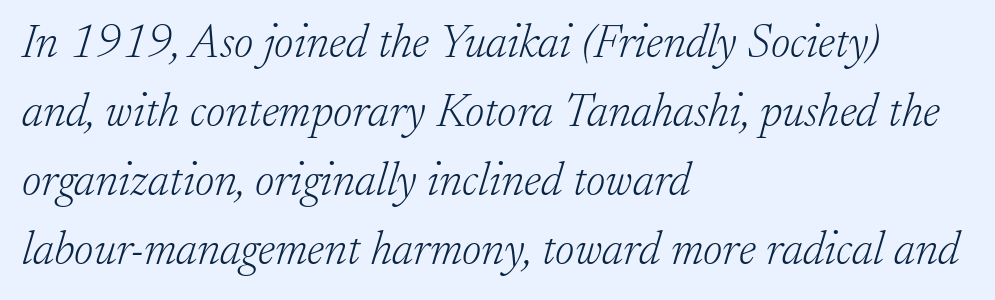
{"serif": "yes", "italic": "yes", "lean": "right", "slant_degrees": 17, "bold": "no", "weight": "light", "width": "normal", "stroke_contrast": "low", "x_height": "small", "monospaced": "no", "underline": "no", "align": "left", "line_spacing": "normal", "line_spacing_ratio": 1.47, "letter_spacing": "normal", "letter_spacing_em": 0.0, "glyph_px": 47}
